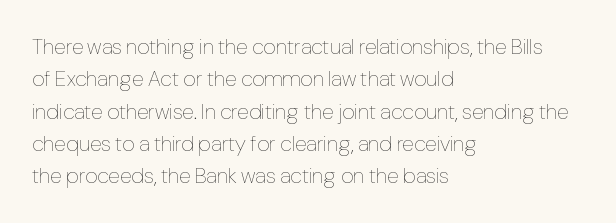
Q: Is the text bold? A: No.
Q: Is the text italic (slanted)? A: No, it is upright.
Q: Is the text underlined? A: No.
Q: How is the paragraph aligned? A: Left-aligned.
Q: Is the spacing between letters normal or unusually wide? A: Normal.
Q: Is the spacing between lines tight, normal or loose? A: Normal.
